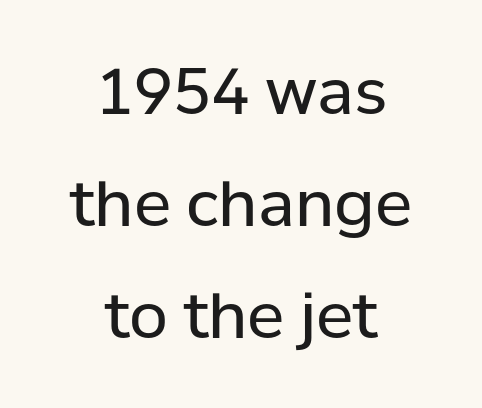
Q: Is the text bold? A: No.
Q: Is the text italic (slanted)? A: No, it is upright.
Q: Is the typeface a serif or a sans-serif typeface? A: Sans-serif.
Q: Is the text underlined? A: No.
Q: How is the paragraph aligned? A: Centered.
Q: Is the spacing between letters normal or unusually wide? A: Normal.
Q: Width (condensed, normal, or wide)? A: Normal.
Q: Stroke contrast? A: Low.
Q: x-height? A: Medium.
Q: Monospaced? A: No.
